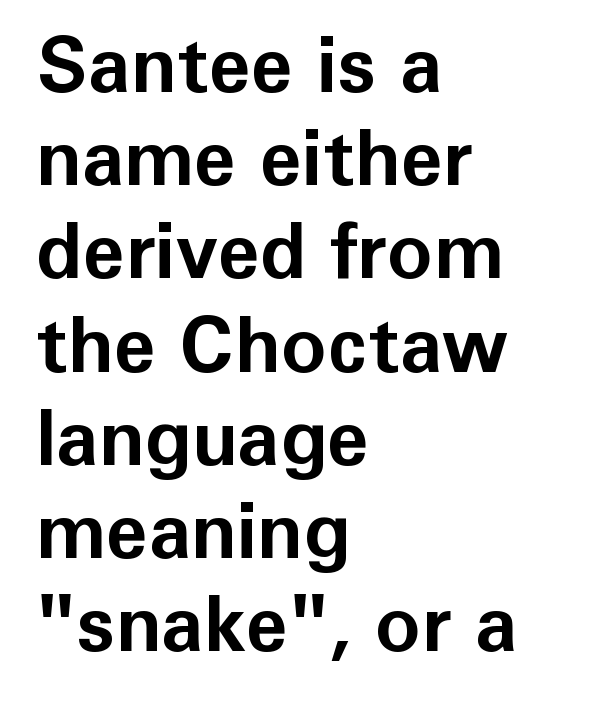
This is the regular roman posture of the typeface. The passage shown is typed in a proportional face where columns would drift. Chunky letters — that's bold for sure. The foot of each line stays bare and open.
